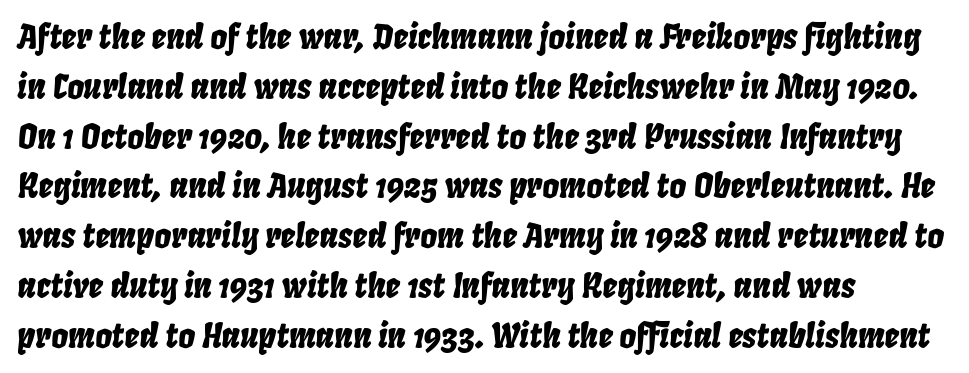
The tracking reads as untouched default to a designer's eye. Just letters on the line, the space beneath them empty. These lines are rendered in a variable-pitch font. Compared with typical paragraphs, the rows here are spaced about the same. Posture: slanted. The text block is weighted toward the left margin, trailing off unevenly rightward.
